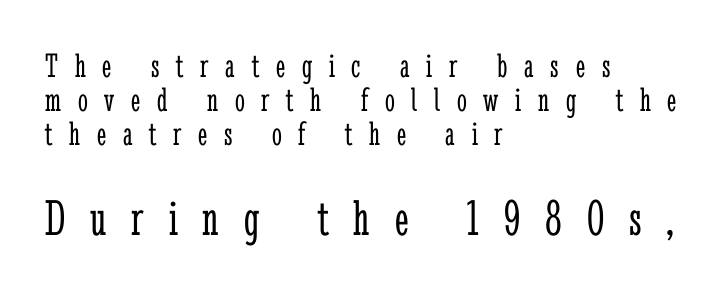
Descenders hang freely into open space. Spacing verdict: proportional, widths tailored to each character. Line starts are locked; line ends wander. Words appear elongated and porous because spacing is wide. Tightly led — the rows are bunched.
